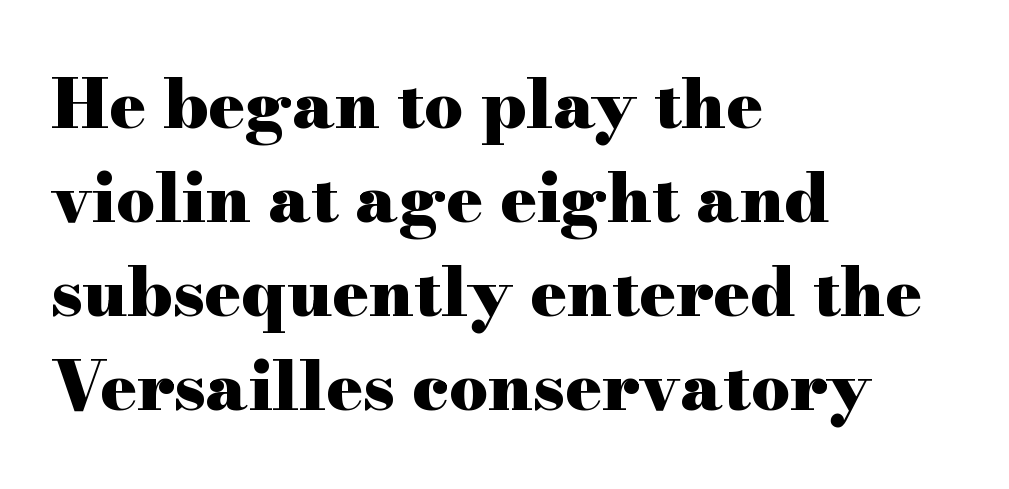
The passage shown stacks its lines at a standard gap. Strong, thick strokes mark this as bold type. Characters remain perfectly vertical along every line. Proportional: the letters do not fall into vertical columns. The baseline area is clear.
